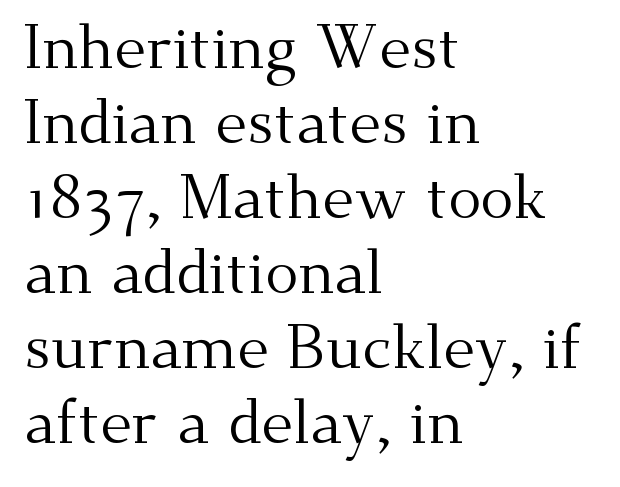
{"serif": "yes", "italic": "no", "bold": "no", "weight": "regular", "width": "normal", "stroke_contrast": "medium", "x_height": "small", "monospaced": "no", "underline": "no", "align": "left", "line_spacing_ratio": 1.21, "letter_spacing": "normal", "letter_spacing_em": 0.0, "glyph_px": 62}
